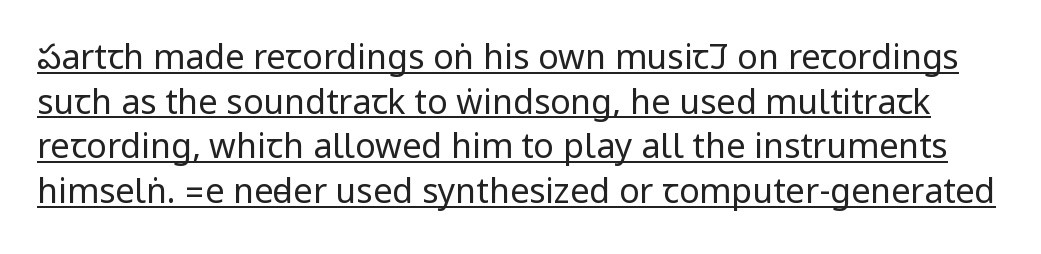
The image shows 34 px regular-weight, condensed sans-serif type, upright; set normal line spacing (1.31x), normal letter spacing, underlined; low stroke contrast.
